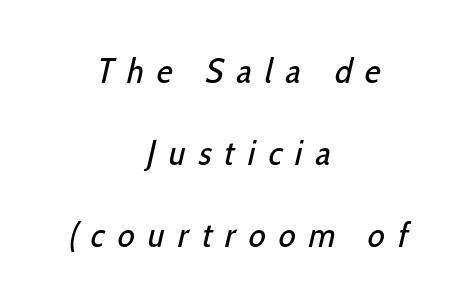
Heaviness? Minimal to ordinary, like unemphasized prose. This sample is center-justified, so both line endings float freely. Classification — sans serif. Display-style spreading of the glyphs; the letterfit is very open.
